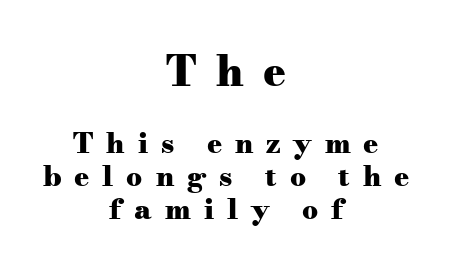
{"serif": "yes", "italic": "no", "bold": "yes", "weight": "heavy", "width": "wide", "stroke_contrast": "medium", "x_height": "small", "monospaced": "no", "underline": "no", "align": "center", "line_spacing_ratio": 1.18, "letter_spacing": "wide", "letter_spacing_em": 0.46, "larger_block": "first", "size_ratio": 1.5, "glyph_px": 42}
